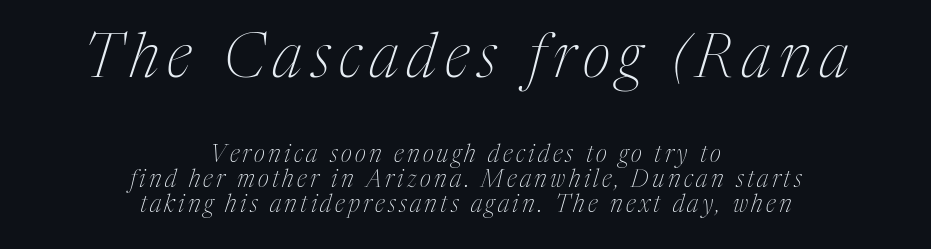
Casual observation: everything's sitting right in the middle. An italicized treatment has been applied to the whole sample. Check the space under the baseline: it is left empty. Is there much room between lines? No — they nearly touch.
